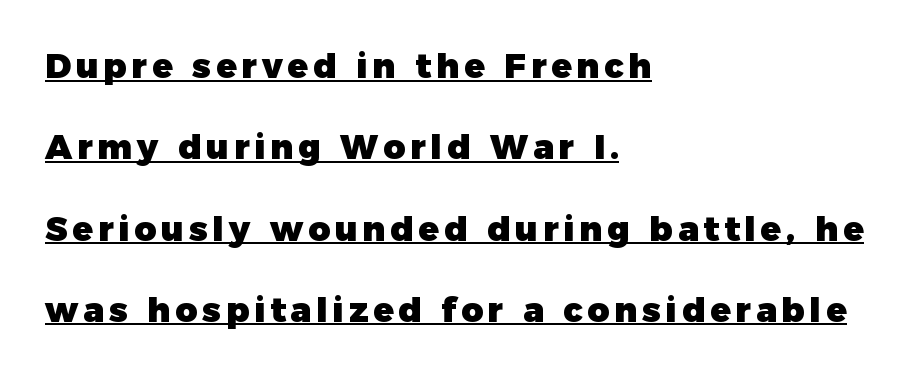
The image shows 34 px heavy sans-serif type, upright; set left-aligned, loose line spacing (2.39x), underlined; low stroke contrast and a medium x-height.
